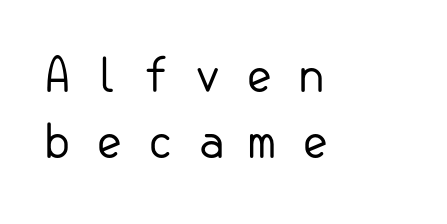
Q: Is the text bold? A: No.
Q: Is the text italic (slanted)? A: No, it is upright.
Q: Is the typeface a serif or a sans-serif typeface? A: Sans-serif.
Q: Is the text underlined? A: No.
Q: How is the paragraph aligned? A: Left-aligned.
Q: Is the spacing between letters normal or unusually wide? A: Unusually wide.
Q: Is the spacing between lines tight, normal or loose? A: Normal.
Q: Width (condensed, normal, or wide)? A: Normal.
Q: Stroke contrast? A: Low.
Q: x-height? A: Small.
